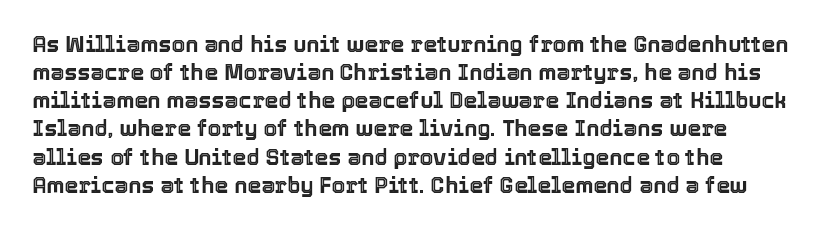
Nothing unusual about the tracking: characters are spaced as the font intends. Notice how descenders clear the ascenders below comfortably — that's standard leading. A roman cut, with each character standing at attention. Bare-footed words on every line.
